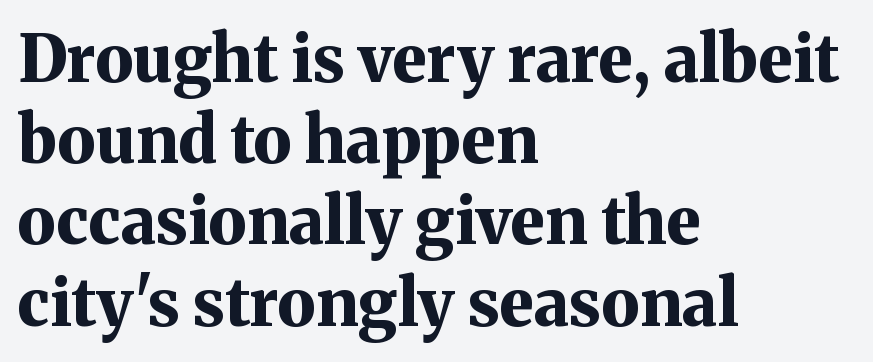
The space directly below the letters is spotless. How are the letters spaced? Ordinarily, with no added tracking. The line-height multiplier appears to be the usual default. This sample uses an upright cut, with every glyph sitting square on the baseline. Leftover space on each line is placed entirely after the last word.
